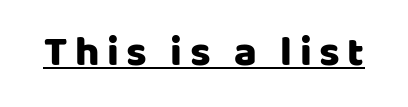
The image shows 42 px sans-serif type, upright; set underlined; low stroke contrast and a large x-height.
